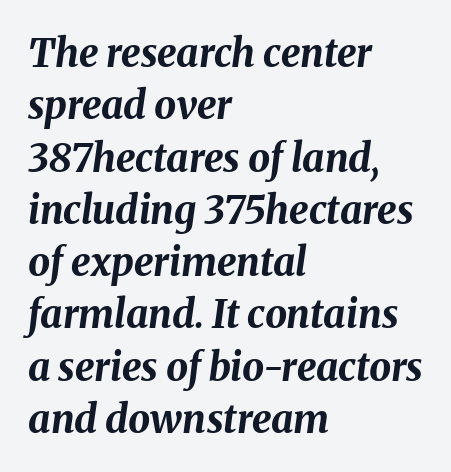
{"italic": "yes", "lean": "right", "slant_degrees": 8, "bold": "yes", "weight": "bold", "width": "normal", "stroke_contrast": "medium", "x_height": "medium", "monospaced": "no", "underline": "no", "align": "left", "line_spacing": "normal", "line_spacing_ratio": 1.34, "letter_spacing": "normal", "letter_spacing_em": 0.0, "glyph_px": 39}
